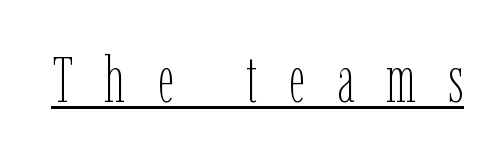
{"italic": "no", "bold": "no", "weight": "thin", "width": "condensed", "stroke_contrast": "low", "x_height": "medium", "monospaced": "no", "underline": "yes", "letter_spacing": "wide", "letter_spacing_em": 0.49, "glyph_px": 65}
